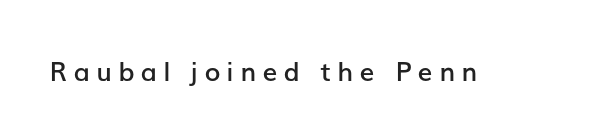
Check under the words: just untouched page. Posture: straight, roman, zero tilt. Strokes here are thickened, but only to semibold level. This sample uses expanded letter spacing, leaving extra air between glyphs.
